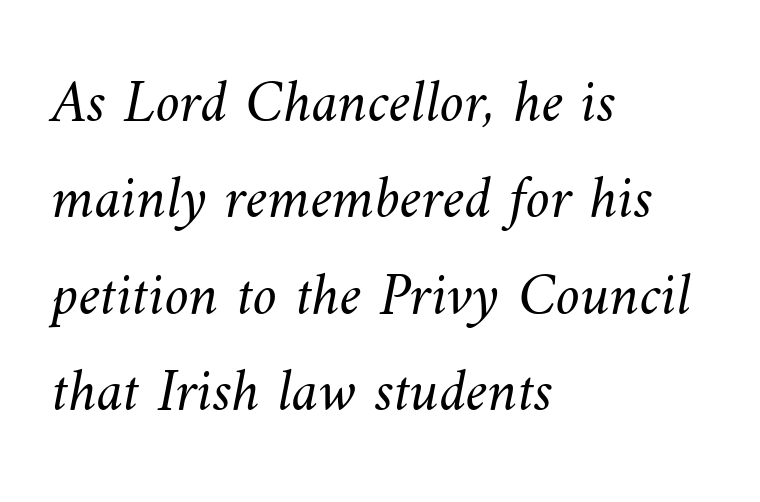
{"bold": "no", "weight": "light", "width": "normal", "stroke_contrast": "medium", "x_height": "small", "monospaced": "no", "underline": "no", "align": "left", "line_spacing": "normal", "line_spacing_ratio": 1.58, "letter_spacing": "normal", "letter_spacing_em": 0.0, "glyph_px": 61}
